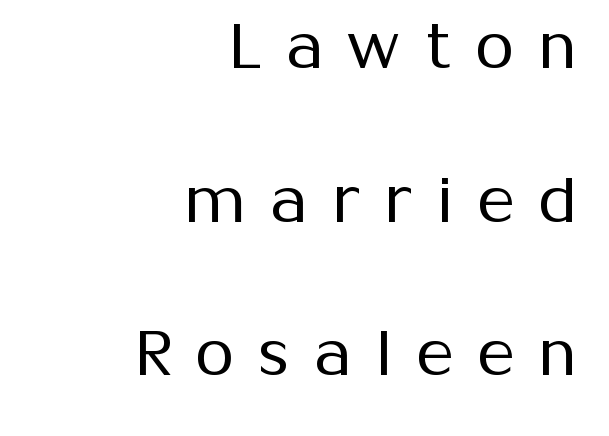
Q: Is the text bold? A: No.
Q: Is the text italic (slanted)? A: No, it is upright.
Q: Is the typeface a serif or a sans-serif typeface? A: Sans-serif.
Q: Is the text underlined? A: No.
Q: How is the paragraph aligned? A: Right-aligned.
Q: Is the spacing between letters normal or unusually wide? A: Unusually wide.
Q: Is the spacing between lines tight, normal or loose? A: Loose.
Q: Width (condensed, normal, or wide)? A: Normal.
Q: Stroke contrast? A: Medium.
Q: x-height? A: Medium.
Q: Monospaced? A: No.
